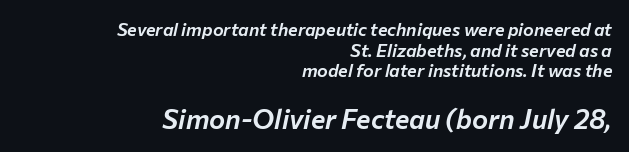
Caption: standard tracking, unaltered. Tall strokes in this sample are angled rather than plumb. The specimen omits any rule beneath the text block's lines. The more generous point size was reserved for the lower chunk. The lines are quadded right. The designer dialed line spacing down below the default.
